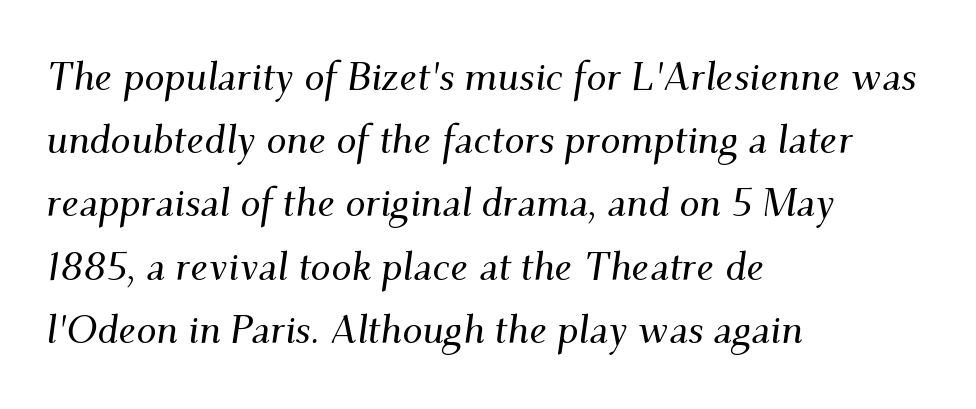
The image shows 40 px serif type, italic (leaning right); set left-aligned, normal line spacing (1.58x), normal letter spacing, not underlined; medium stroke contrast and a small x-height.
